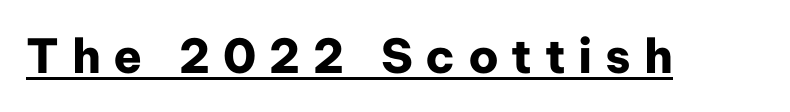
{"serif": "no", "italic": "no", "bold": "yes", "weight": "heavy", "width": "normal", "stroke_contrast": "low", "x_height": "medium", "monospaced": "no", "underline": "yes", "letter_spacing": "wide", "letter_spacing_em": 0.27, "glyph_px": 47}
